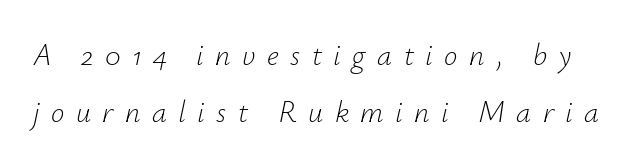
{"italic": "yes", "lean": "right", "slant_degrees": 12, "bold": "no", "weight": "light", "width": "normal", "stroke_contrast": "low", "x_height": "small", "monospaced": "no", "underline": "no", "line_spacing_ratio": 1.89, "letter_spacing": "wide", "letter_spacing_em": 0.38, "glyph_px": 30}
